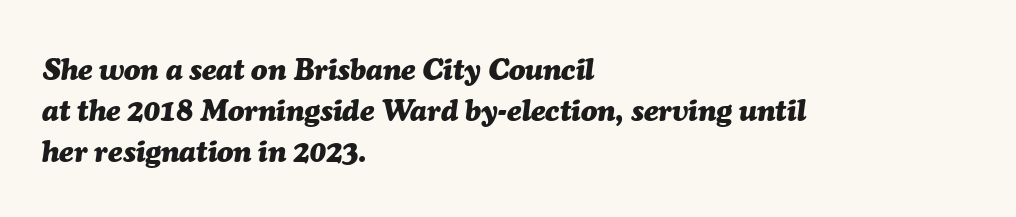
The image shows 30 px heavy type, italic (leaning right); set left-aligned, normal line spacing (1.36x), normal letter spacing, not underlined; medium stroke contrast and a medium x-height.
